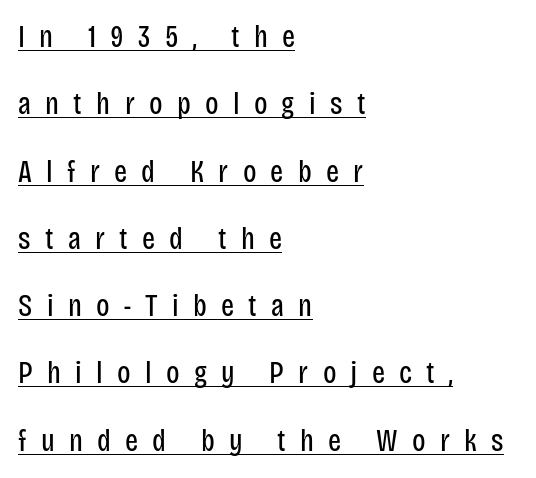
Q: Is the text bold? A: No.
Q: Is the text italic (slanted)? A: No, it is upright.
Q: Is the typeface a serif or a sans-serif typeface? A: Sans-serif.
Q: Is the text underlined? A: Yes.
Q: How is the paragraph aligned? A: Left-aligned.
Q: Is the spacing between letters normal or unusually wide? A: Unusually wide.
Q: Is the spacing between lines tight, normal or loose? A: Loose.
Q: Width (condensed, normal, or wide)? A: Condensed.
Q: Stroke contrast? A: Low.
Q: x-height? A: Large.
Q: Monospaced? A: No.
